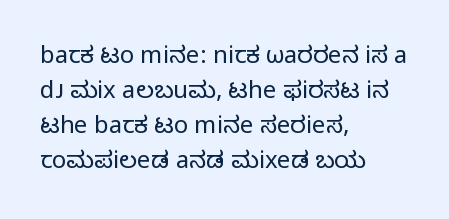
Q: Is the text bold? A: No.
Q: Is the text italic (slanted)? A: No, it is upright.
Q: Is the text underlined? A: No.
Q: How is the paragraph aligned? A: Left-aligned.
Q: Is the spacing between letters normal or unusually wide? A: Normal.
Q: Is the spacing between lines tight, normal or loose? A: Normal.
